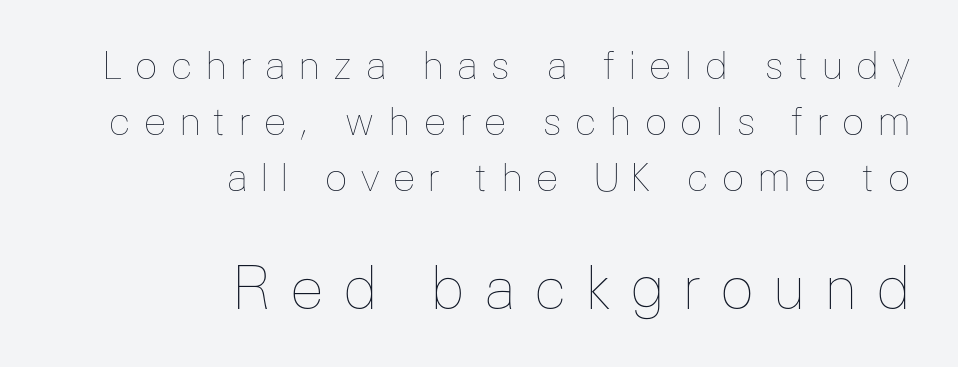
The image shows 58 px thin type, upright; set right-aligned, normal line spacing (1.43x), unusually wide letter spacing (+0.3 em), not underlined; the second (bottom) block is 1.49x larger; low stroke contrast and a medium x-height.
